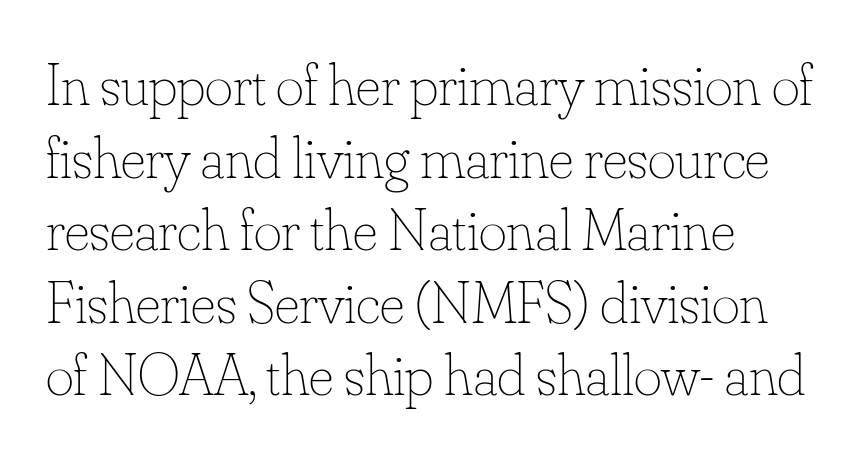
A classic flush-left, rag-right setting is used for this passage. Vertical strokes here are truly vertical. Summary of weight: not heavy and not bold. Type without underlining. Each letter keeps its own natural width here, so spacing adapts to shape.
